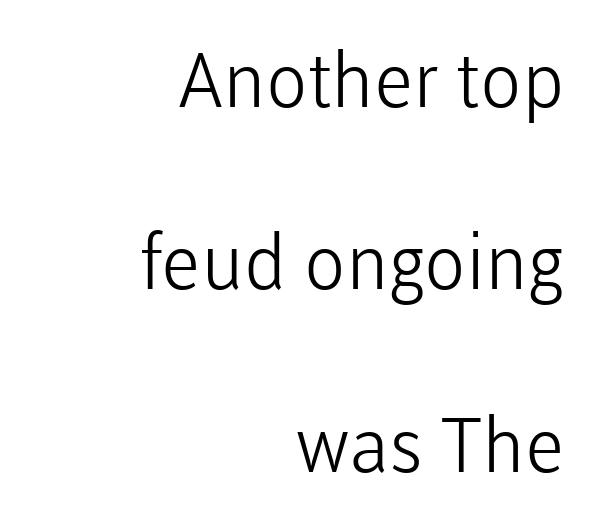
Q: Is the text bold? A: No.
Q: Is the text italic (slanted)? A: No, it is upright.
Q: Is the typeface a serif or a sans-serif typeface? A: Sans-serif.
Q: Is the text underlined? A: No.
Q: How is the paragraph aligned? A: Right-aligned.
Q: Is the spacing between letters normal or unusually wide? A: Normal.
Q: Is the spacing between lines tight, normal or loose? A: Loose.
Q: Width (condensed, normal, or wide)? A: Normal.
Q: Stroke contrast? A: Low.
Q: x-height? A: Medium.
Q: Monospaced? A: No.
